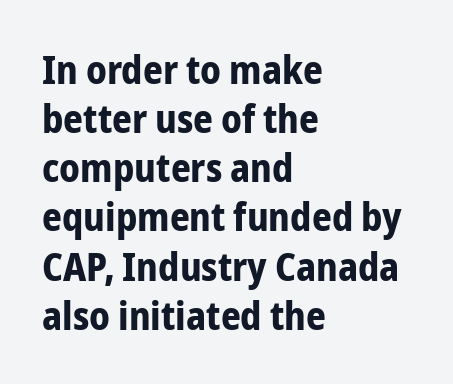
Reading down the block, your eye returns to a fixed left position each line. Check under the words: just untouched page. Here the designer chose a conventional face with non-uniform glyph widths. Strokes here are thick enough to call this a true bold. Does the leading feel generous? No, just average. Serifs: no, the terminals of the letterforms are clean.
